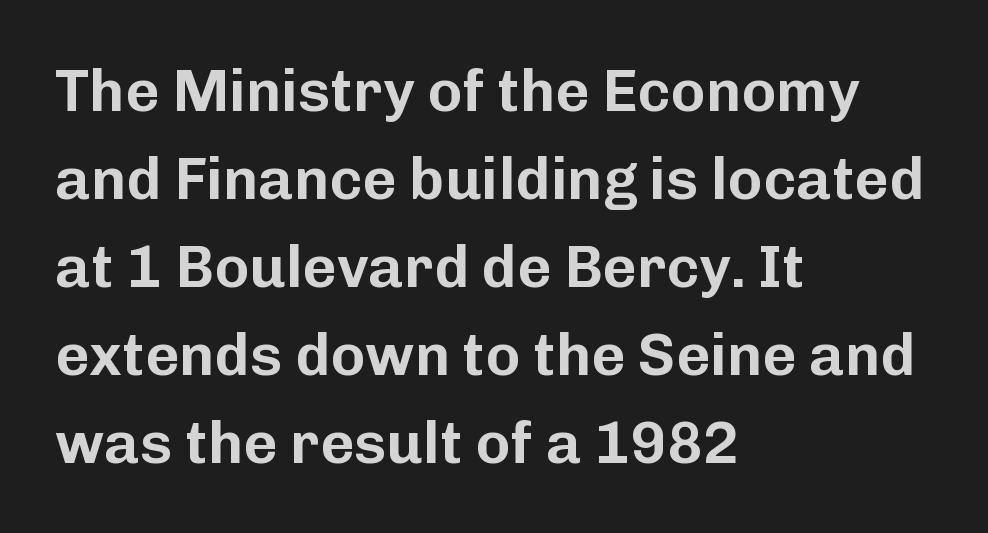
{"serif": "no", "italic": "no", "width": "normal", "stroke_contrast": "low", "x_height": "medium", "monospaced": "no", "underline": "no", "align": "left", "line_spacing": "normal", "line_spacing_ratio": 1.49, "letter_spacing": "normal", "letter_spacing_em": 0.0, "glyph_px": 59}
